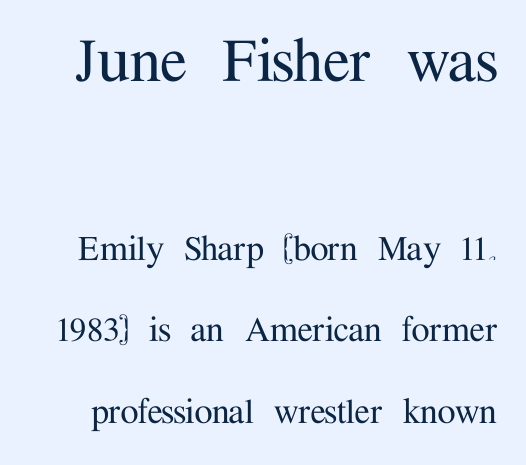
Q: Is the text italic (slanted)? A: No, it is upright.
Q: Is the typeface a serif or a sans-serif typeface? A: Serif.
Q: Is the text underlined? A: No.
Q: Is the spacing between letters normal or unusually wide? A: Normal.
Q: Is the spacing between lines tight, normal or loose? A: Loose.
Q: Which block of text is set in a larger size, the first (top) or the second (bottom)? A: The first (top) one.
Q: Width (condensed, normal, or wide)? A: Normal.
Q: Stroke contrast? A: Medium.
Q: x-height? A: Medium.
Q: Monospaced? A: No.
